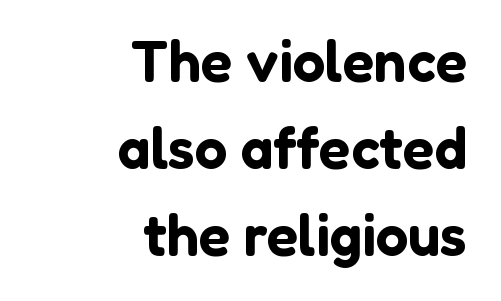
{"serif": "no", "italic": "no", "width": "normal", "stroke_contrast": "low", "x_height": "medium", "monospaced": "no", "underline": "no", "align": "right", "line_spacing": "normal", "line_spacing_ratio": 1.5, "letter_spacing": "normal", "letter_spacing_em": 0.0, "glyph_px": 58}
